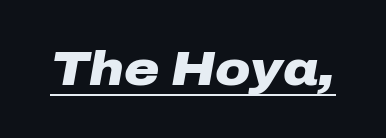
The image shows 48 px heavy, wide type, italic (leaning right); set normal letter spacing, underlined; low stroke contrast and a medium x-height.
